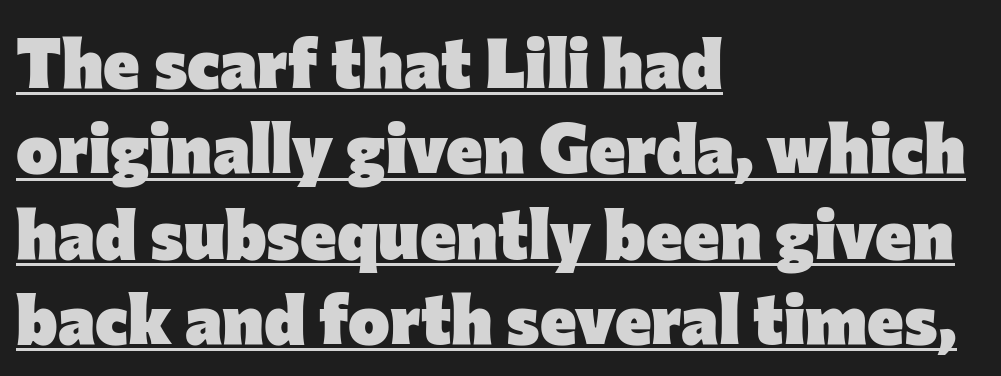
{"serif": "no", "italic": "no", "bold": "yes", "weight": "heavy", "width": "normal", "stroke_contrast": "low", "x_height": "medium", "monospaced": "no", "underline": "yes", "align": "left", "line_spacing_ratio": 1.22, "letter_spacing": "normal", "letter_spacing_em": 0.0, "glyph_px": 70}
